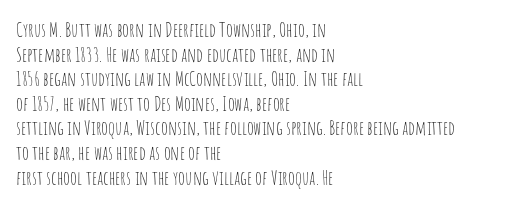
Q: Is the text bold? A: No.
Q: Is the text italic (slanted)? A: No, it is upright.
Q: Is the text underlined? A: No.
Q: How is the paragraph aligned? A: Left-aligned.
Q: Is the spacing between letters normal or unusually wide? A: Normal.
